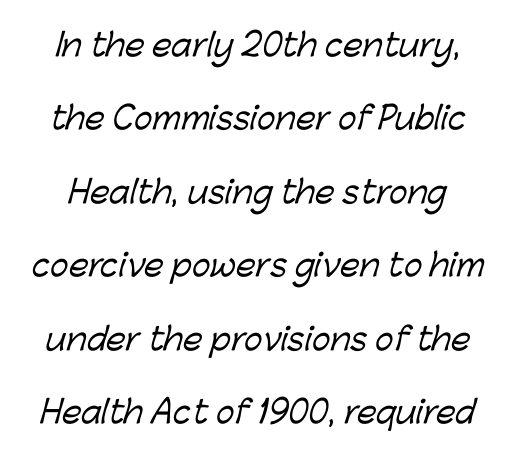
This rendering leaves character spacing at its baseline value. Is there much room between lines? Yes — plenty of vertical air separates them. This is sans-serif lettering, the kind often seen on screens and signage. Proportional: the letters do not fall into vertical columns. No word sits above an underline.
